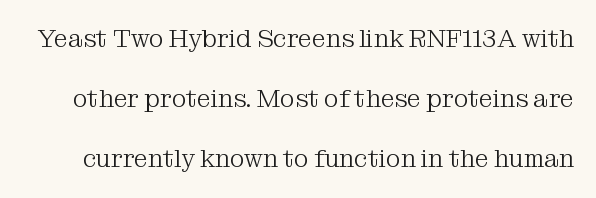
The type is set solid horizontally, with unmodified tracking. Does the leading feel generous? Absolutely, it's lavish. The letters stand straight up with perfectly vertical stems. On a weight scale, this lands at 450 or below. Underline: absent.
